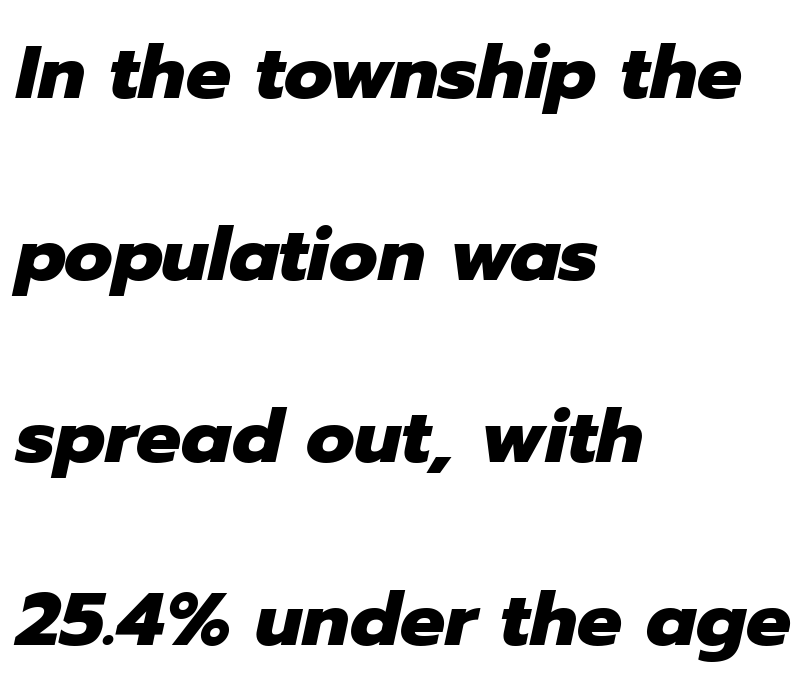
The letters sit at their default tracking, neither squeezed nor spread. Just letters on the line, the space beneath them empty. These lines are rendered in a variable-pitch font. Plenty of ink on the page — the face is bold. Every character sits at an angle, as italics do.
